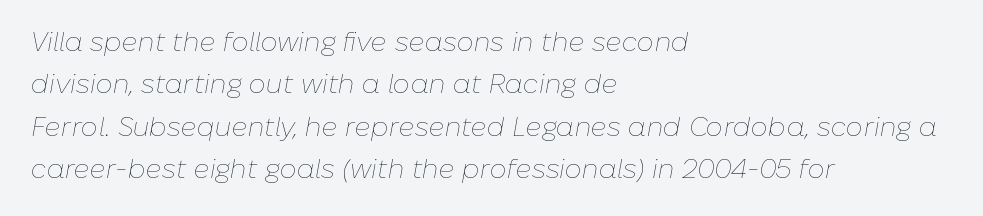
{"italic": "yes", "lean": "right", "slant_degrees": 10, "bold": "no", "underline": "no", "align": "left", "line_spacing": "normal", "line_spacing_ratio": 1.57, "letter_spacing": "normal", "letter_spacing_em": 0.0, "glyph_px": 27}
